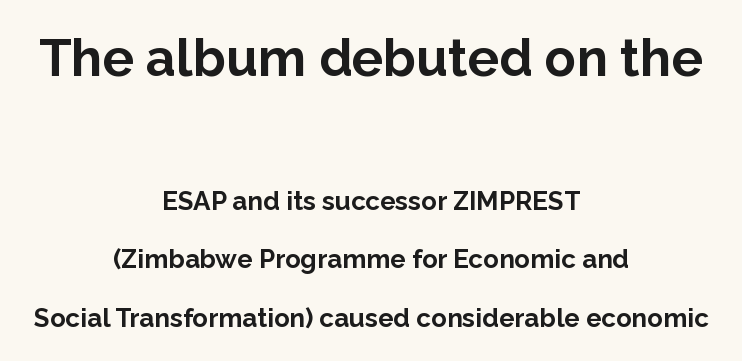
Centered paragraph, ragged on both sides. A clean baseline with only descenders dipping below it. Between these two stacked blocks, the higher one wins on size. You could call the tracking neutral — neither tight nor loose. You could not count columns in this text — the font is proportionally spaced. Classification — sans serif.
